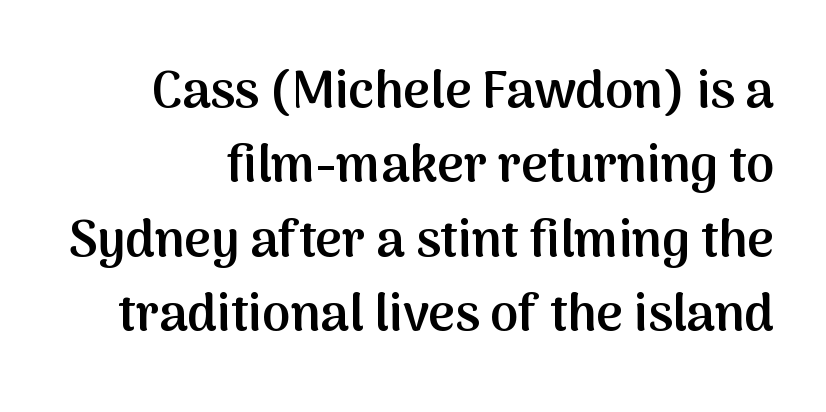
The image shows 51 px semibold sans-serif type, upright; set normal line spacing (1.46x), normal letter spacing, not underlined; medium stroke contrast and a medium x-height.
